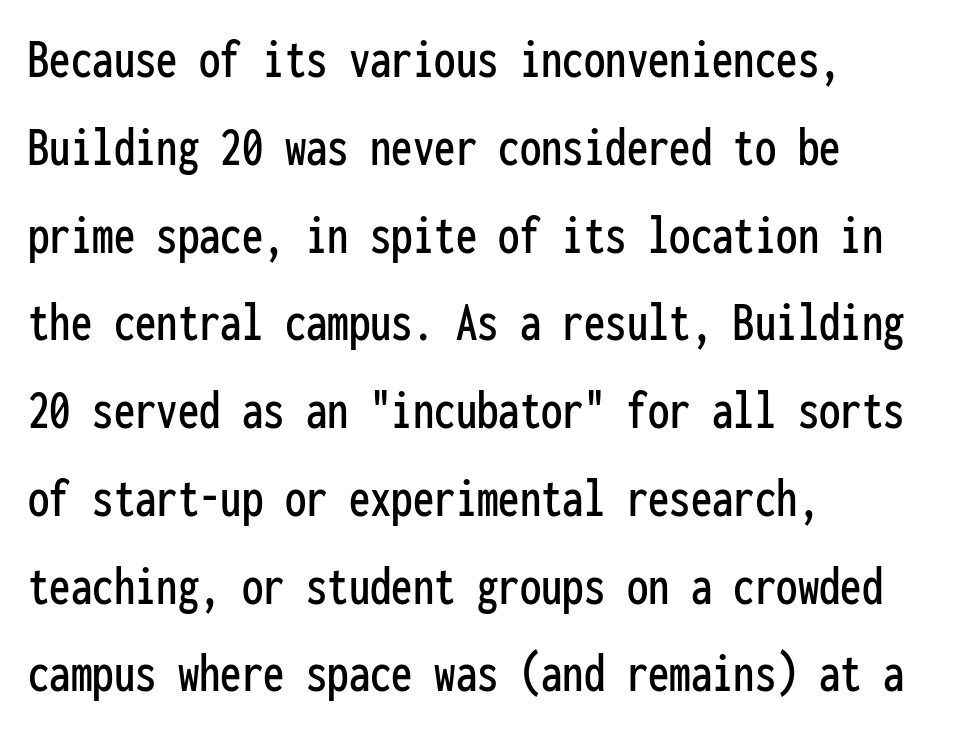
{"serif": "no", "italic": "no", "width": "condensed", "stroke_contrast": "low", "x_height": "medium", "monospaced": "yes", "underline": "no", "align": "left", "line_spacing": "normal", "line_spacing_ratio": 1.54, "letter_spacing": "normal", "letter_spacing_em": 0.0, "glyph_px": 57}
